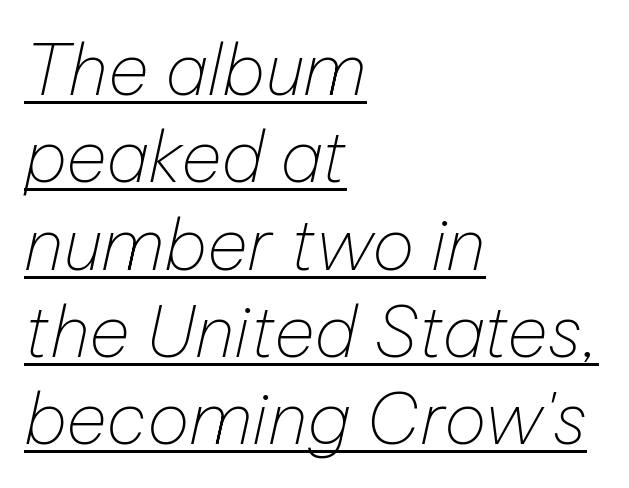
The image shows 71 px thin type, italic (leaning right); set left-aligned, line spacing 1.23x, normal letter spacing, underlined; low stroke contrast and a medium x-height.
